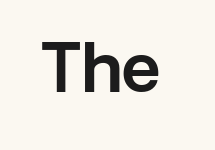
{"serif": "no", "italic": "no", "width": "normal", "x_height": "medium", "monospaced": "no", "underline": "no", "letter_spacing": "normal", "letter_spacing_em": 0.0, "glyph_px": 67}
